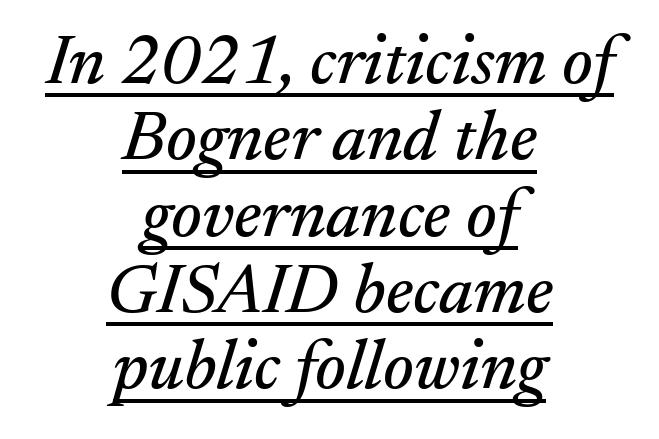
The image shows 70 px serif type, italic (leaning right); set centered, tight line spacing (1.09x), normal letter spacing, underlined; medium stroke contrast and a small x-height.
